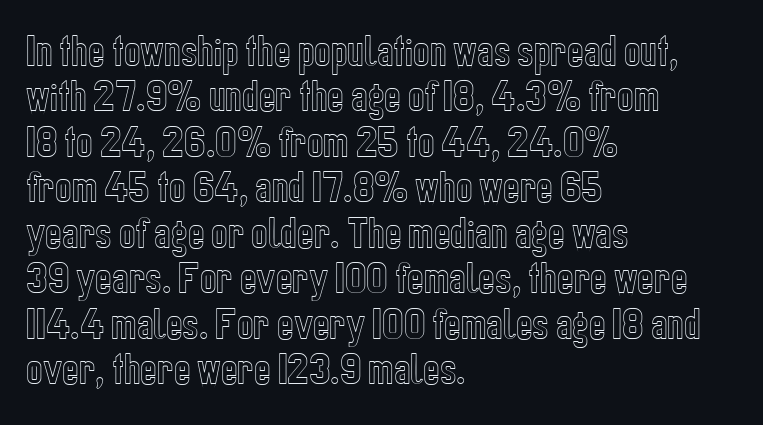
{"italic": "no", "width": "condensed", "x_height": "medium", "monospaced": "no", "underline": "no", "align": "left", "line_spacing": "normal", "line_spacing_ratio": 1.3, "letter_spacing": "normal", "letter_spacing_em": 0.0, "glyph_px": 35}
